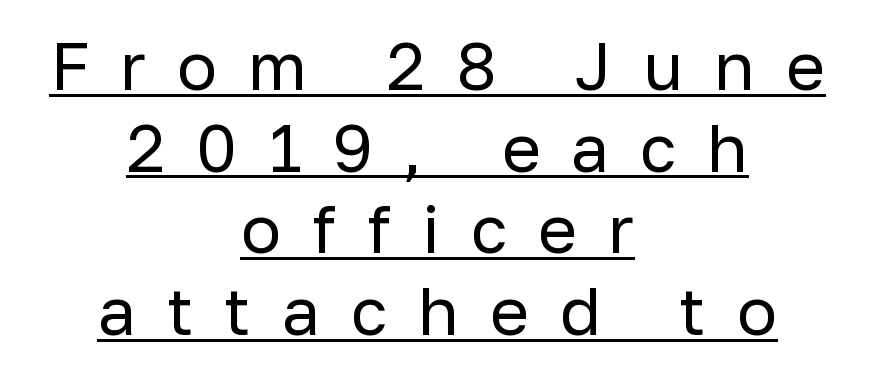
{"serif": "no", "italic": "no", "bold": "no", "weight": "regular", "width": "normal", "stroke_contrast": "low", "x_height": "medium", "monospaced": "no", "underline": "yes", "align": "center", "line_spacing_ratio": 1.22, "letter_spacing": "wide", "letter_spacing_em": 0.46, "glyph_px": 67}
